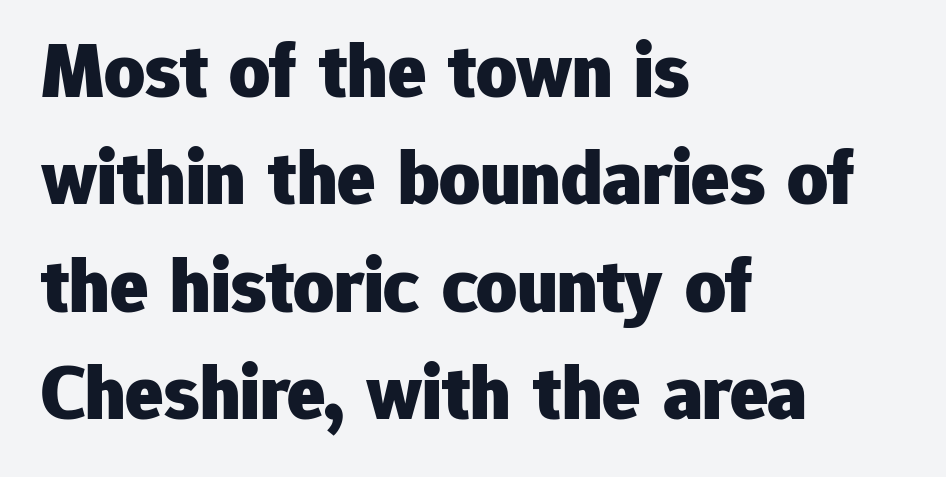
The image shows 79 px heavy sans-serif type, upright; set left-aligned, normal line spacing (1.36x), normal letter spacing, not underlined; low stroke contrast and a medium x-height.
